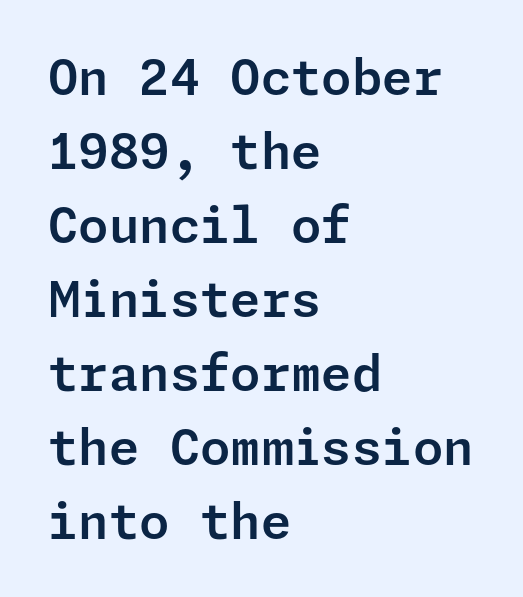
Is there much room between lines? A standard amount, neither cramped nor airy. No extra tracking has been applied to these lines. Honestly, there is no underline to notice here at all. Line starts are locked; line ends wander. The type family on display is of the sans-serif kind. Vertical strokes here are truly vertical.
